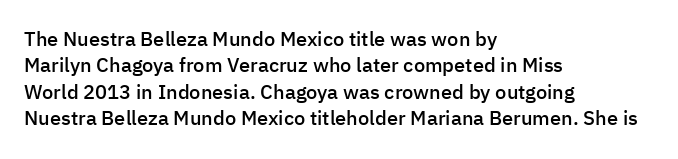
Beneath every word, the page is bare. Upright lettering throughout. Teacher's note: observe the even left margin — that is flush-left alignment. Caption: standard tracking, unaltered. A fair bit of extra ink — the face is semibold, not bold.
